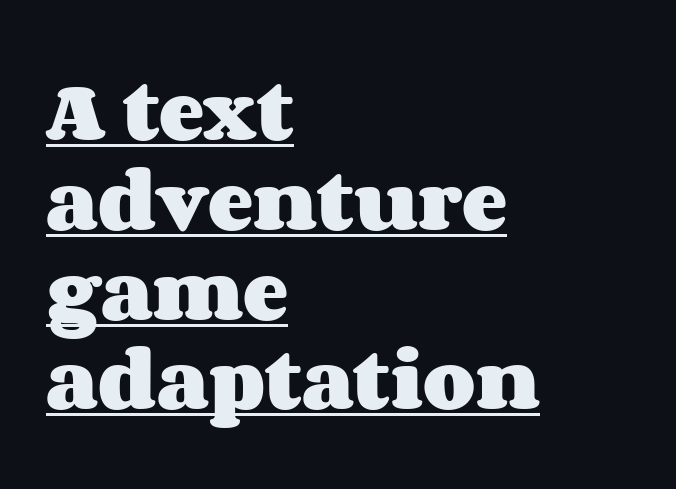
{"italic": "no", "bold": "yes", "weight": "heavy", "width": "wide", "stroke_contrast": "medium", "x_height": "large", "monospaced": "no", "underline": "yes", "align": "left", "line_spacing": "normal", "line_spacing_ratio": 1.32, "letter_spacing": "normal", "letter_spacing_em": 0.0, "glyph_px": 68}
